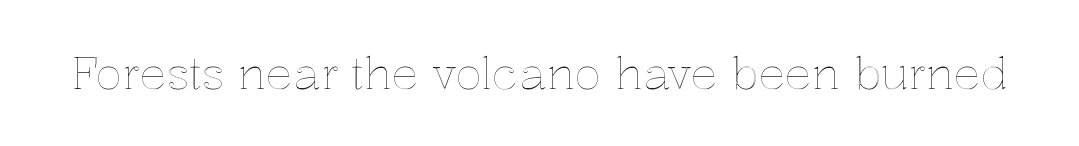
Q: Is the text italic (slanted)? A: No, it is upright.
Q: Is the text underlined? A: No.
Q: Is the spacing between letters normal or unusually wide? A: Normal.
Q: Width (condensed, normal, or wide)? A: Normal.
Q: x-height? A: Medium.
Q: Monospaced? A: No.
